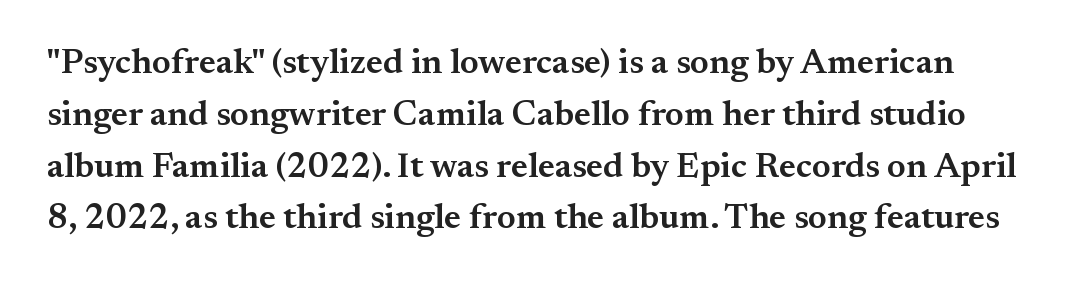
Q: Is the text bold? A: Semi-bold.
Q: Is the text italic (slanted)? A: No, it is upright.
Q: Is the typeface a serif or a sans-serif typeface? A: Serif.
Q: Is the text underlined? A: No.
Q: Is the spacing between letters normal or unusually wide? A: Normal.
Q: Is the spacing between lines tight, normal or loose? A: Normal.
Q: Width (condensed, normal, or wide)? A: Normal.
Q: Stroke contrast? A: Medium.
Q: x-height? A: Small.
Q: Monospaced? A: No.
